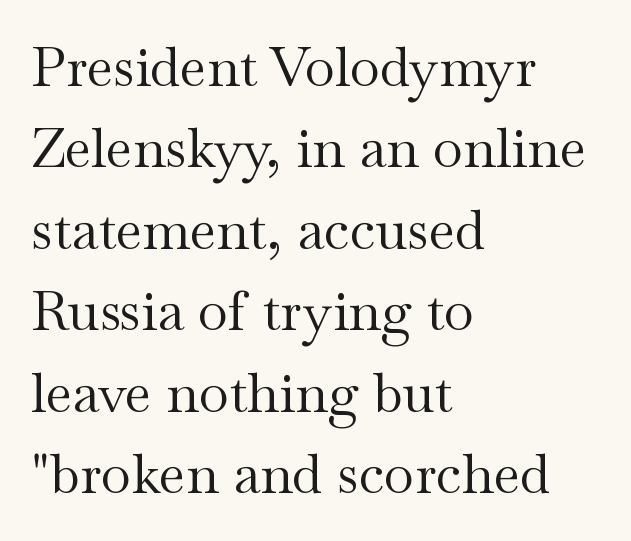
The image shows 55 px regular-weight, wide serif type, upright; set left-aligned, normal line spacing (1.48x), normal letter spacing, not underlined; medium stroke contrast and a small x-height.
